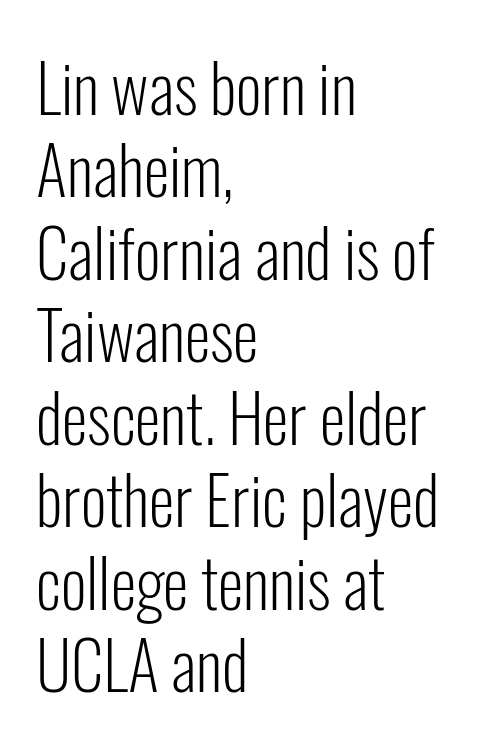
Q: Is the text bold? A: No.
Q: Is the text italic (slanted)? A: No, it is upright.
Q: Is the typeface a serif or a sans-serif typeface? A: Sans-serif.
Q: Is the text underlined? A: No.
Q: How is the paragraph aligned? A: Left-aligned.
Q: Is the spacing between letters normal or unusually wide? A: Normal.
Q: Is the spacing between lines tight, normal or loose? A: Normal.
Q: Width (condensed, normal, or wide)? A: Condensed.
Q: Stroke contrast? A: Low.
Q: x-height? A: Medium.
Q: Monospaced? A: No.
